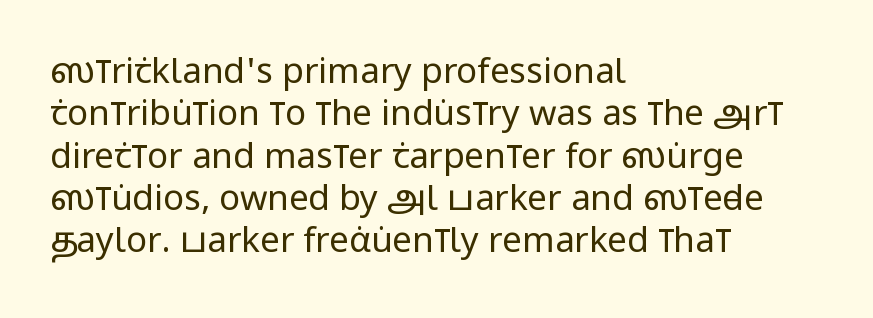
Q: Is the text bold? A: No.
Q: Is the text italic (slanted)? A: No, it is upright.
Q: Is the typeface a serif or a sans-serif typeface? A: Sans-serif.
Q: Is the text underlined? A: No.
Q: How is the paragraph aligned? A: Left-aligned.
Q: Is the spacing between letters normal or unusually wide? A: Normal.
Q: Width (condensed, normal, or wide)? A: Condensed.
Q: Stroke contrast? A: Low.
Q: x-height? A: Large.
Q: Monospaced? A: No.
